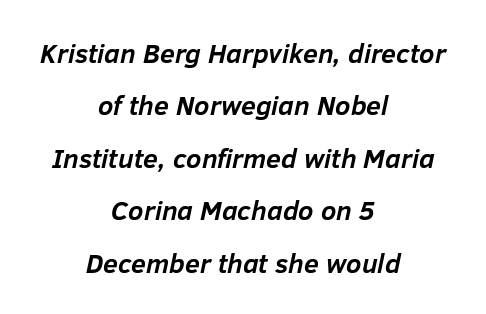
Q: Is the text bold? A: Yes.
Q: Is the text italic (slanted)? A: Yes, it leans right by about 12 degrees.
Q: Is the text underlined? A: No.
Q: How is the paragraph aligned? A: Centered.
Q: Is the spacing between letters normal or unusually wide? A: Normal.
Q: Is the spacing between lines tight, normal or loose? A: Loose.
